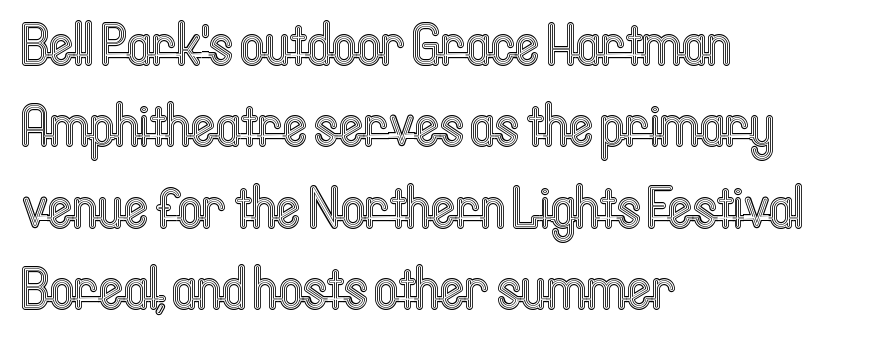
Each row of text sits above clean, open space. Notice how descenders clear the ascenders below comfortably — that's standard leading. No italicization has been applied; the sample stays upright. Do the characters align in a grid? No, the font is proportional. The setting favours the left margin, as ordinary paragraphs usually do.
